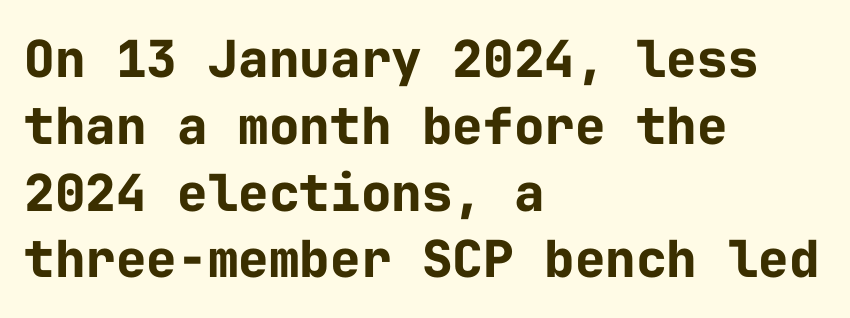
Where is the straight margin? On the left. I'd describe the lettering as bold — thick and assertive. Are there feet on the stems? There aren't — it's a sans. The type sits square on the baseline with zero lean. If you measured baseline to baseline, you'd find a middling distance. These lines are rendered in a fixed-pitch font.
